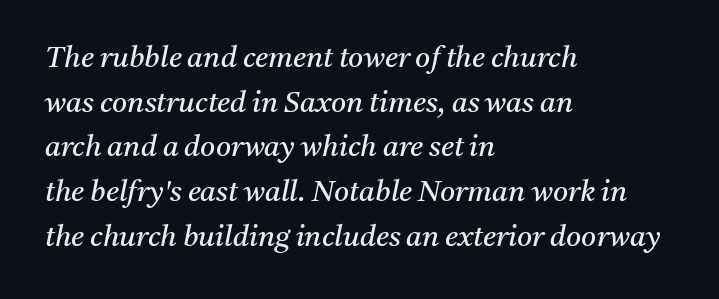
Q: Is the text bold? A: No.
Q: Is the text italic (slanted)? A: Yes, it leans right by about 11 degrees.
Q: Is the typeface a serif or a sans-serif typeface? A: Serif.
Q: Is the text underlined? A: No.
Q: How is the paragraph aligned? A: Left-aligned.
Q: Is the spacing between letters normal or unusually wide? A: Normal.
Q: Is the spacing between lines tight, normal or loose? A: Normal.
Q: Width (condensed, normal, or wide)? A: Normal.
Q: Stroke contrast? A: Medium.
Q: x-height? A: Medium.
Q: Monospaced? A: No.
